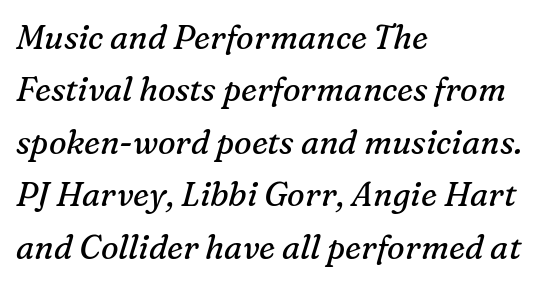
Summary of vertical rhythm: regular, with standard interline spacing. Quick note: italic. Any mark beneath the type? The region is blank. The passage shown is typed in a proportional face where columns would drift. Nothing heavy about these letters — not bold at all.
